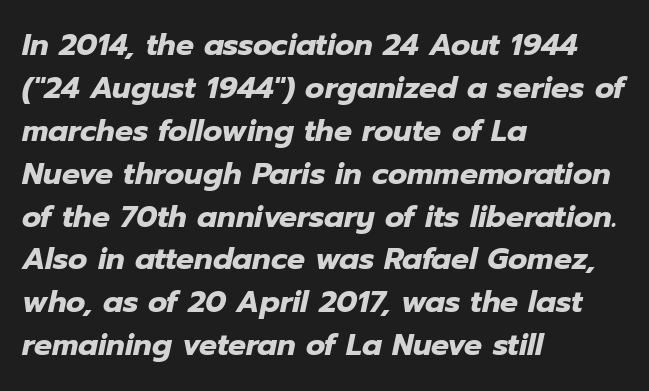
{"italic": "yes", "lean": "right", "slant_degrees": 12, "bold": "yes", "weight": "heavy", "width": "normal", "stroke_contrast": "low", "x_height": "medium", "monospaced": "no", "underline": "no", "align": "left", "line_spacing": "normal", "line_spacing_ratio": 1.43, "letter_spacing": "normal", "letter_spacing_em": 0.0, "glyph_px": 30}
